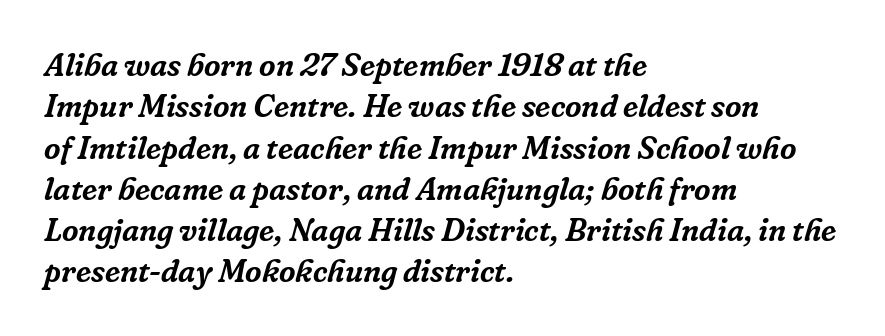
Q: Is the text italic (slanted)? A: Yes, it leans right by about 16 degrees.
Q: Is the typeface a serif or a sans-serif typeface? A: Serif.
Q: Is the text underlined? A: No.
Q: How is the paragraph aligned? A: Left-aligned.
Q: Is the spacing between letters normal or unusually wide? A: Normal.
Q: Is the spacing between lines tight, normal or loose? A: Normal.
Q: Width (condensed, normal, or wide)? A: Normal.
Q: Stroke contrast? A: Low.
Q: x-height? A: Medium.
Q: Monospaced? A: No.
